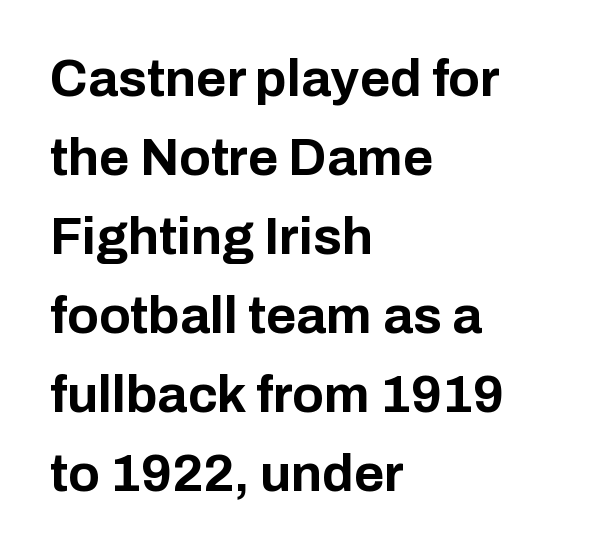
The image shows 52 px bold sans-serif type, upright; set left-aligned, normal line spacing (1.52x), normal letter spacing, not underlined; low stroke contrast and a medium x-height.
